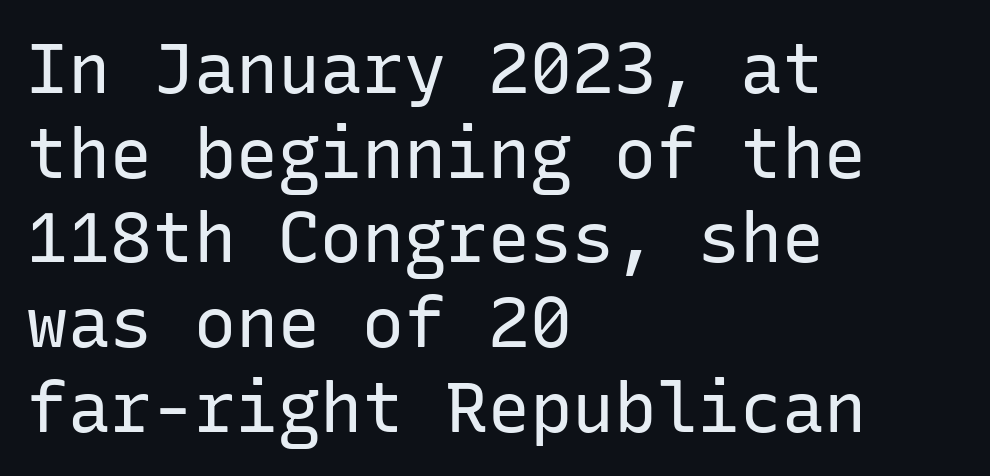
Reading down the block, your eye returns to a fixed left position each line. Stroke mass is kept to a normal reading level or below. No italicization has been applied; the sample stays upright. Tracking here is standard; glyphs follow each other at the usual distance.
